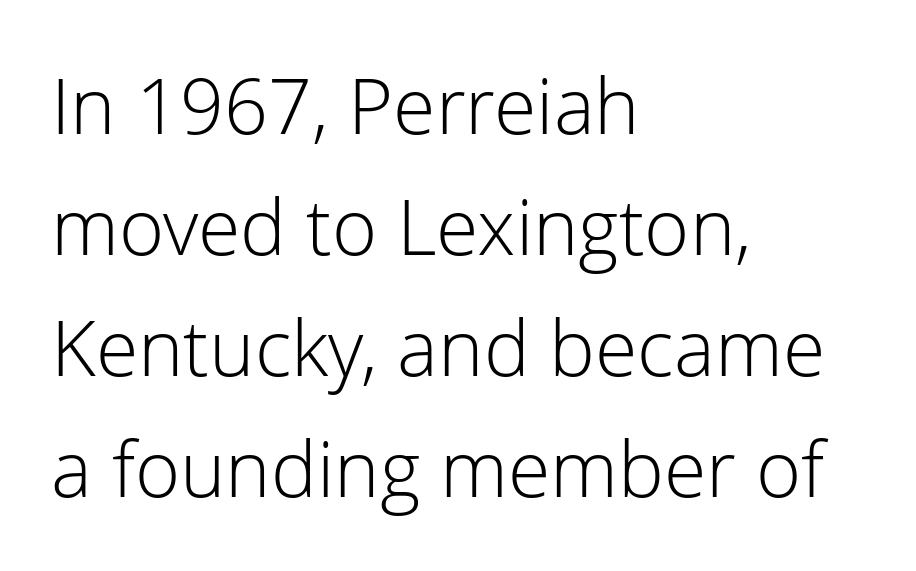
Q: Is the text bold? A: No.
Q: Is the text italic (slanted)? A: No, it is upright.
Q: Is the typeface a serif or a sans-serif typeface? A: Sans-serif.
Q: Is the text underlined? A: No.
Q: How is the paragraph aligned? A: Left-aligned.
Q: Is the spacing between letters normal or unusually wide? A: Normal.
Q: Is the spacing between lines tight, normal or loose? A: Normal.
Q: Width (condensed, normal, or wide)? A: Normal.
Q: Stroke contrast? A: Low.
Q: x-height? A: Medium.
Q: Monospaced? A: No.
